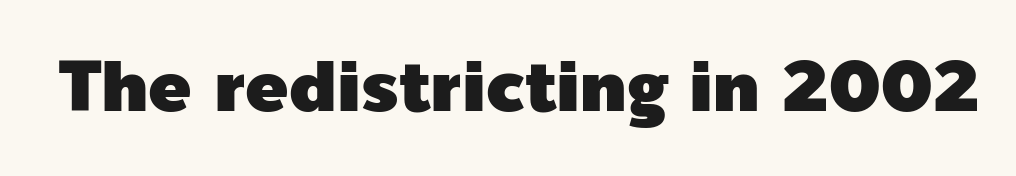
{"serif": "no", "italic": "no", "width": "normal", "x_height": "medium", "monospaced": "no", "underline": "no", "letter_spacing": "normal", "letter_spacing_em": 0.0, "glyph_px": 72}
